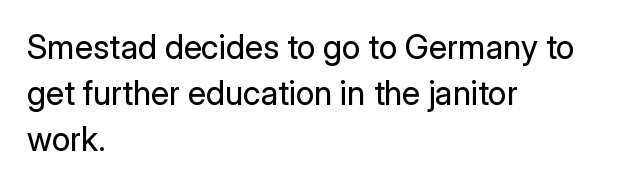
{"serif": "no", "italic": "no", "bold": "no", "weight": "regular", "width": "normal", "stroke_contrast": "low", "x_height": "medium", "monospaced": "no", "underline": "no", "align": "left", "line_spacing": "normal", "line_spacing_ratio": 1.39, "letter_spacing": "normal", "letter_spacing_em": 0.0, "glyph_px": 33}
